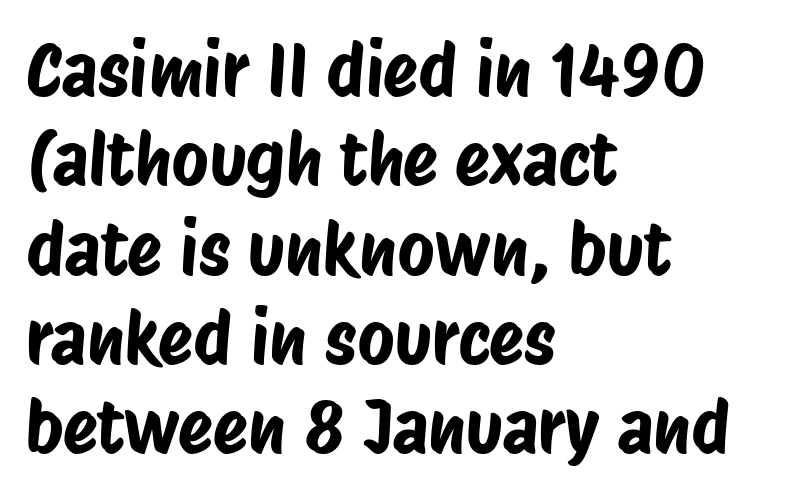
The image shows 72 px condensed sans-serif type; set left-aligned, line spacing 1.24x, normal letter spacing, not underlined; low stroke contrast and a large x-height.
